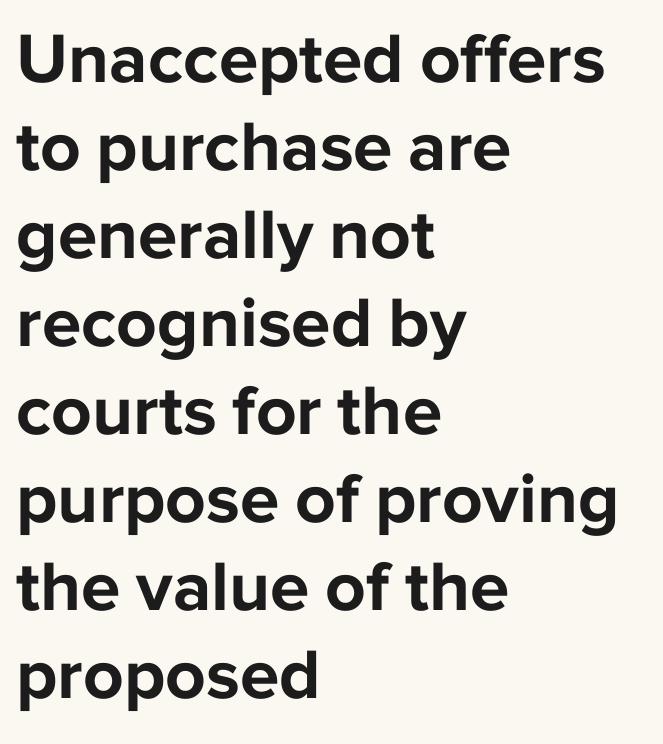
Q: Is the text bold? A: Yes.
Q: Is the text italic (slanted)? A: No, it is upright.
Q: Is the typeface a serif or a sans-serif typeface? A: Sans-serif.
Q: Is the text underlined? A: No.
Q: How is the paragraph aligned? A: Left-aligned.
Q: Is the spacing between letters normal or unusually wide? A: Normal.
Q: Width (condensed, normal, or wide)? A: Normal.
Q: Stroke contrast? A: Low.
Q: x-height? A: Medium.
Q: Monospaced? A: No.
